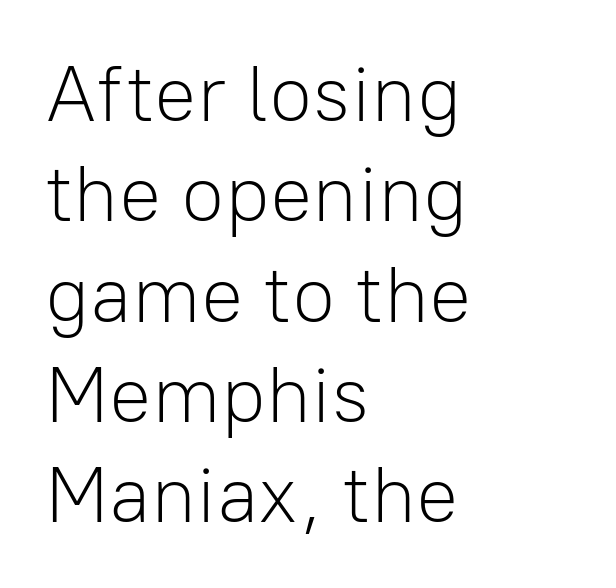
The image shows 79 px light sans-serif type, upright; set left-aligned, normal line spacing (1.27x), normal letter spacing, not underlined; low stroke contrast and a medium x-height.
